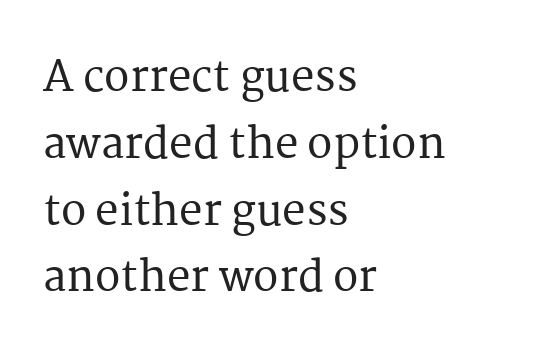
The image shows 42 px serif type, upright; set left-aligned, normal line spacing (1.59x), normal letter spacing, not underlined; medium stroke contrast and a medium x-height.
